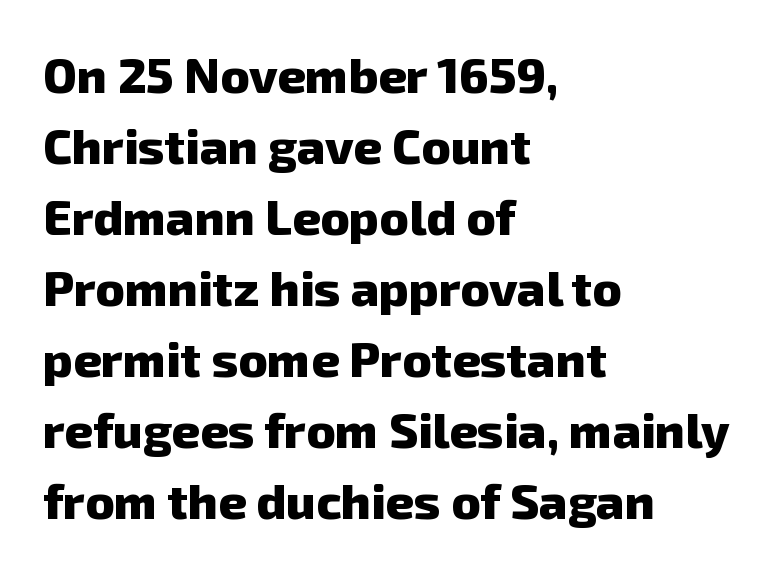
As a designer I'd log this as weight 700, bold. Look at the bottom of the vertical strokes: they stop flat, with no serifs. Spacing verdict: proportional, widths tailored to each character. The rendering anchors every line to the left-hand side.
